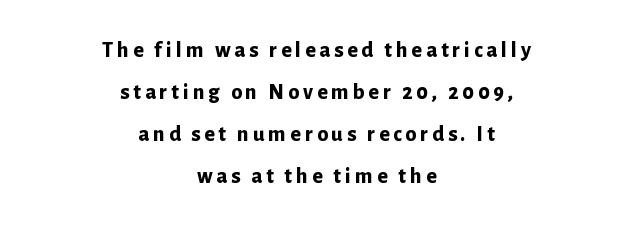
The sample has been set heavy, in full bold. Underline: absent. One-word summary of the alignment: center. This is the regular roman posture of the typeface.
